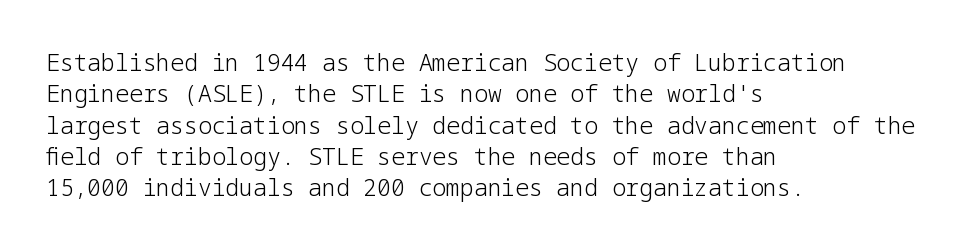
Q: Is the text bold? A: No.
Q: Is the text italic (slanted)? A: No, it is upright.
Q: Is the text underlined? A: No.
Q: How is the paragraph aligned? A: Left-aligned.
Q: Is the spacing between letters normal or unusually wide? A: Normal.
Q: Is the spacing between lines tight, normal or loose? A: Normal.
